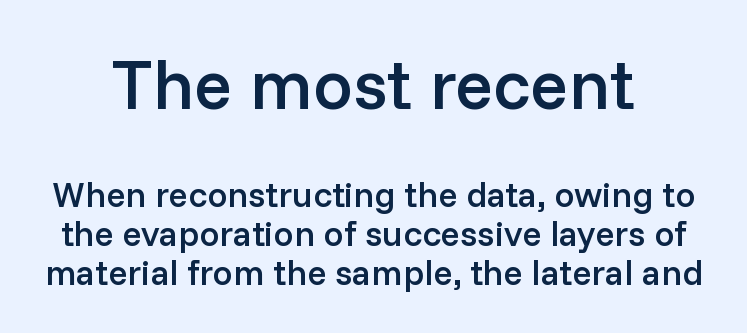
Q: Is the text bold? A: Semi-bold.
Q: Is the text italic (slanted)? A: No, it is upright.
Q: Is the typeface a serif or a sans-serif typeface? A: Sans-serif.
Q: Is the text underlined? A: No.
Q: Is the spacing between letters normal or unusually wide? A: Normal.
Q: Is the spacing between lines tight, normal or loose? A: Tight.
Q: Which block of text is set in a larger size, the first (top) or the second (bottom)? A: The first (top) one.
Q: Width (condensed, normal, or wide)? A: Normal.
Q: Stroke contrast? A: Low.
Q: x-height? A: Medium.
Q: Monospaced? A: No.
